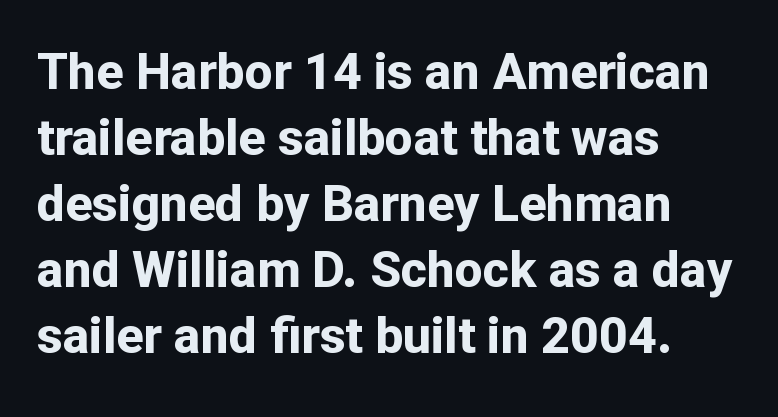
The paragraph has a hard left edge and a soft right edge. You could not count columns in this text — the font is proportionally spaced. Notice how the stems are strictly vertical — no italics here. The rows are spaced the way most documents space them.
